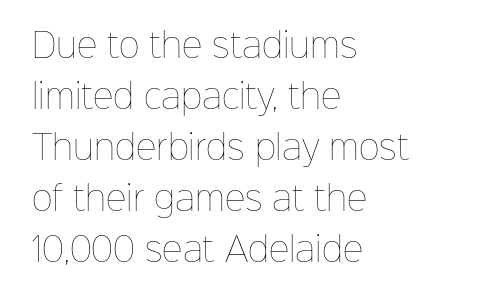
{"italic": "no", "bold": "no", "weight": "thin", "width": "normal", "stroke_contrast": "low", "x_height": "medium", "monospaced": "no", "underline": "no", "align": "left", "line_spacing": "normal", "line_spacing_ratio": 1.59, "letter_spacing": "normal", "letter_spacing_em": 0.0, "glyph_px": 32}
